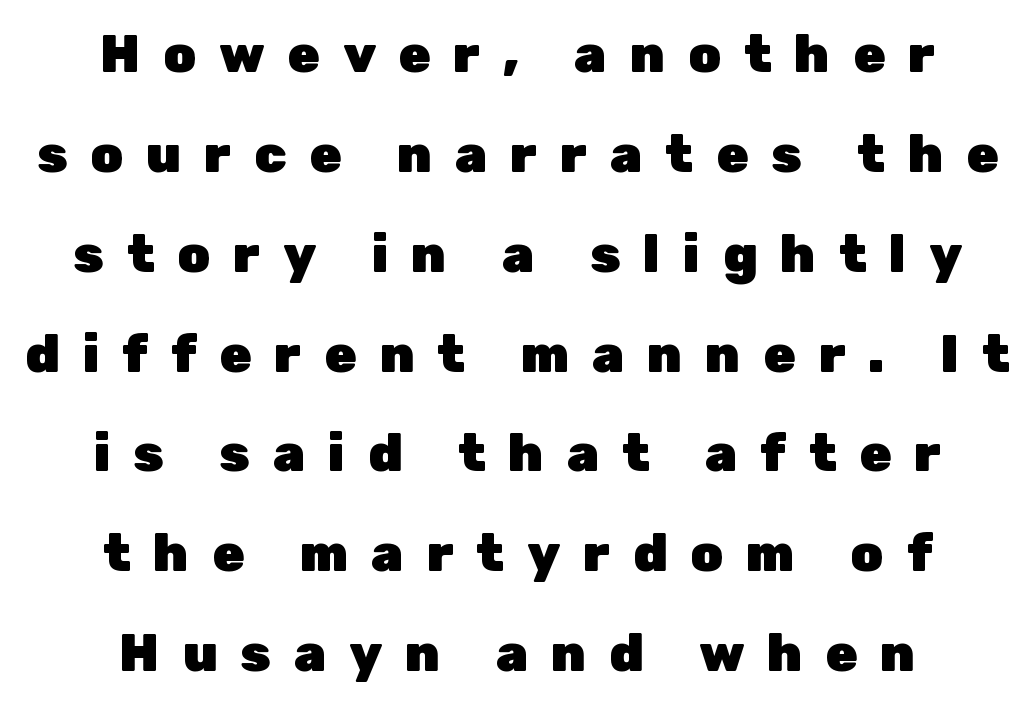
This sample is center-justified, so both line endings float freely. Tall strokes in this sample are plumb rather than angled. The passage shown stacks its lines with a broad gap. The face used here is a sans, in the tradition of grotesques and geometrics. The letters advance in unequal steps, a hallmark of proportional type.
